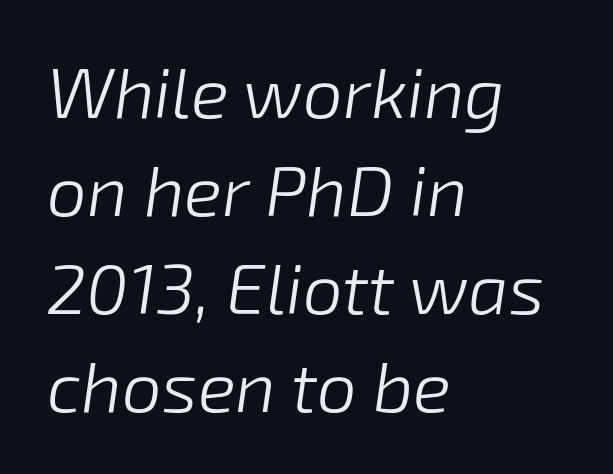
The image shows 71 px light type, italic (leaning right); set left-aligned, normal line spacing (1.38x), normal letter spacing, not underlined; low stroke contrast and a medium x-height.
